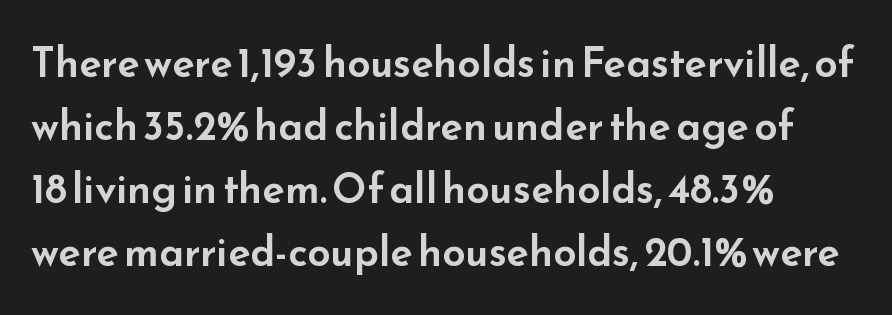
Q: Is the text italic (slanted)? A: No, it is upright.
Q: Is the typeface a serif or a sans-serif typeface? A: Sans-serif.
Q: Is the text underlined? A: No.
Q: How is the paragraph aligned? A: Left-aligned.
Q: Is the spacing between letters normal or unusually wide? A: Normal.
Q: Is the spacing between lines tight, normal or loose? A: Normal.
Q: Width (condensed, normal, or wide)? A: Wide.
Q: Stroke contrast? A: Low.
Q: x-height? A: Small.
Q: Monospaced? A: No.
